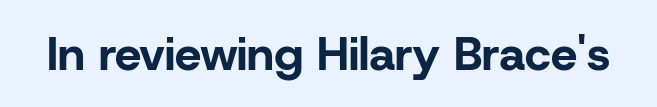
Q: Is the text bold? A: Yes.
Q: Is the text italic (slanted)? A: No, it is upright.
Q: Is the typeface a serif or a sans-serif typeface? A: Sans-serif.
Q: Is the text underlined? A: No.
Q: Is the spacing between letters normal or unusually wide? A: Normal.
Q: Width (condensed, normal, or wide)? A: Normal.
Q: Stroke contrast? A: Low.
Q: x-height? A: Medium.
Q: Monospaced? A: No.
